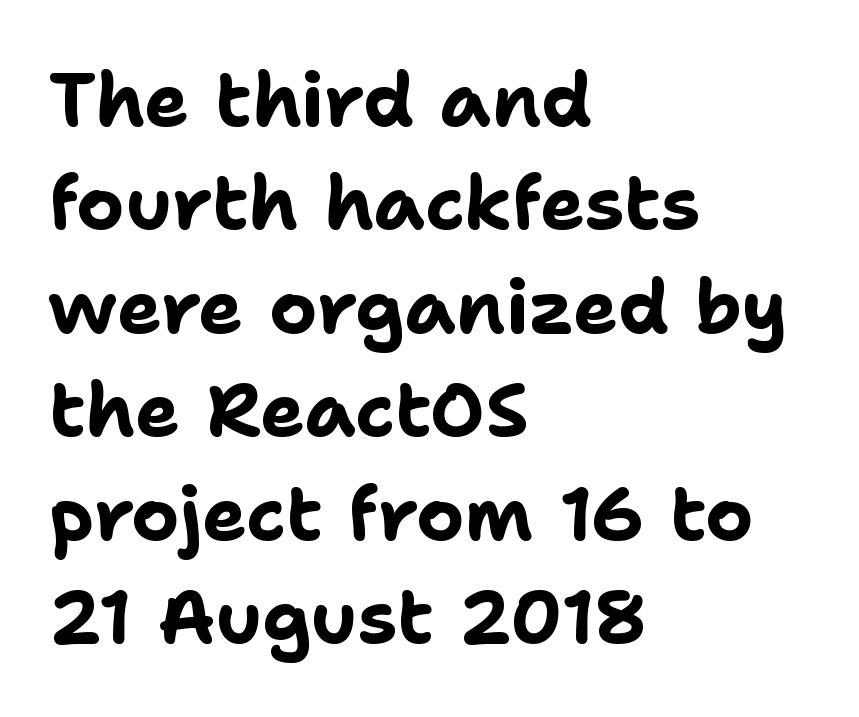
{"serif": "no", "italic": "no", "bold": "yes", "weight": "bold", "width": "normal", "stroke_contrast": "low", "x_height": "medium", "monospaced": "no", "underline": "no", "align": "left", "line_spacing": "normal", "line_spacing_ratio": 1.38, "letter_spacing": "normal", "letter_spacing_em": 0.0, "glyph_px": 75}
